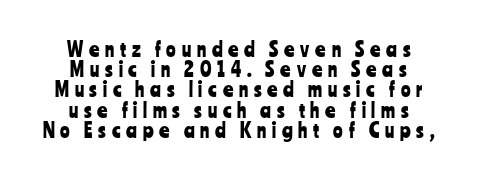
{"italic": "no", "underline": "no", "align": "center", "line_spacing": "tight", "line_spacing_ratio": 1.01, "letter_spacing": "wide", "letter_spacing_em": 0.29, "glyph_px": 20}
